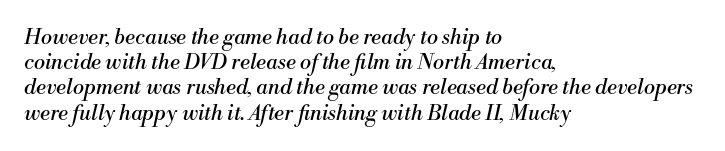
Q: Is the text bold? A: No.
Q: Is the text italic (slanted)? A: Yes, it leans right by about 13 degrees.
Q: Is the text underlined? A: No.
Q: How is the paragraph aligned? A: Left-aligned.
Q: Is the spacing between letters normal or unusually wide? A: Normal.
